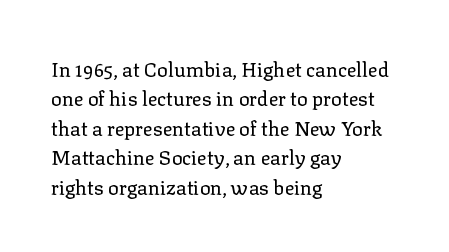
The image shows 20 px text type, upright; set left-aligned, normal line spacing (1.47x), normal letter spacing, not underlined.
